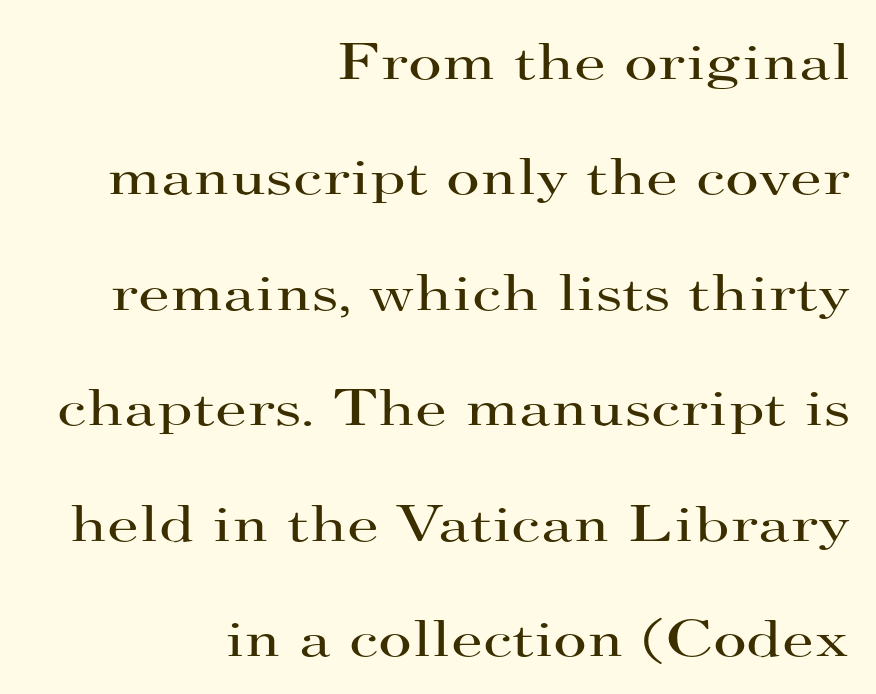
{"serif": "yes", "italic": "no", "bold": "no", "weight": "regular", "width": "wide", "stroke_contrast": "high", "x_height": "small", "monospaced": "no", "underline": "no", "align": "right", "line_spacing": "loose", "line_spacing_ratio": 2.22, "letter_spacing": "normal", "letter_spacing_em": 0.0, "glyph_px": 52}
